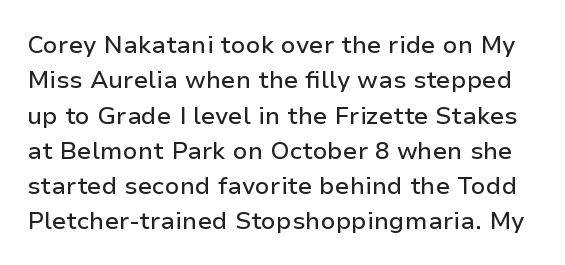
{"italic": "no", "underline": "no", "line_spacing": "normal", "line_spacing_ratio": 1.47, "letter_spacing": "normal", "letter_spacing_em": 0.0, "glyph_px": 24}
